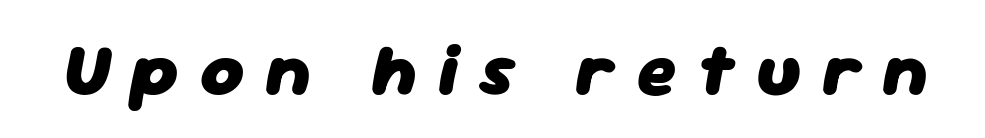
The passage shown is not underscored anywhere. Is the letter spacing exaggerated? Yes — the characters are pushed far apart. The font is running at its bold setting. There's an unmistakable incline to the writing here.
